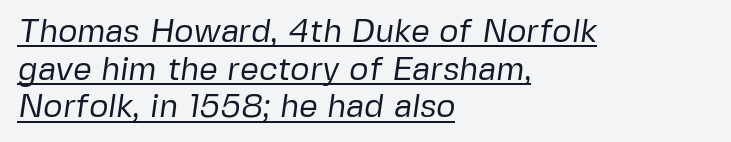
The image shows 33 px regular-weight sans-serif type; set left-aligned, tight line spacing (1.14x), normal letter spacing, underlined; low stroke contrast and a medium x-height.
